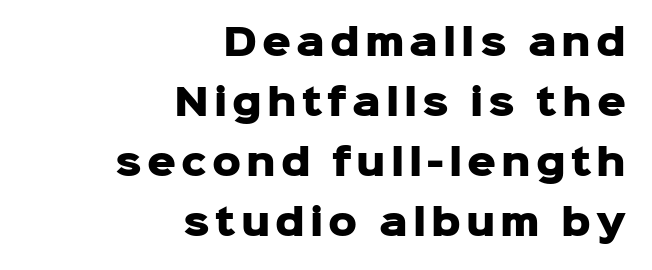
Each letter keeps its own natural width here, so spacing adapts to shape. This sample uses an upright cut, with every glyph sitting square on the baseline. The block of text has a typical density, with ordinary space between rows. Quick note: underline off. No feet cap the strokes, marking this as sans-serif type. Leftover space on each line is placed entirely before the opening word.
